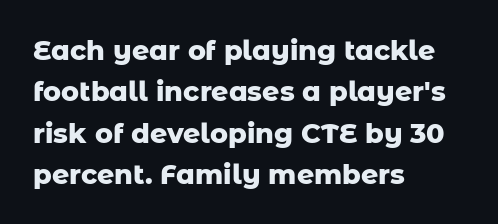
The image shows 27 px bold type, upright; set left-aligned, normal line spacing (1.53x), normal letter spacing, not underlined.
